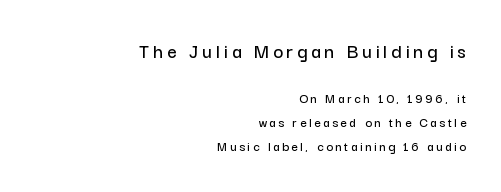
Q: Is the text italic (slanted)? A: No, it is upright.
Q: Is the text underlined? A: No.
Q: How is the paragraph aligned? A: Right-aligned.
Q: Which block of text is set in a larger size, the first (top) or the second (bottom)? A: The first (top) one.
